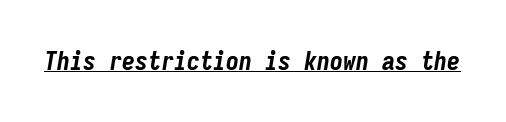
{"italic": "yes", "lean": "right", "slant_degrees": 9, "bold": "yes", "underline": "yes", "letter_spacing": "normal", "letter_spacing_em": 0.0, "glyph_px": 26}
